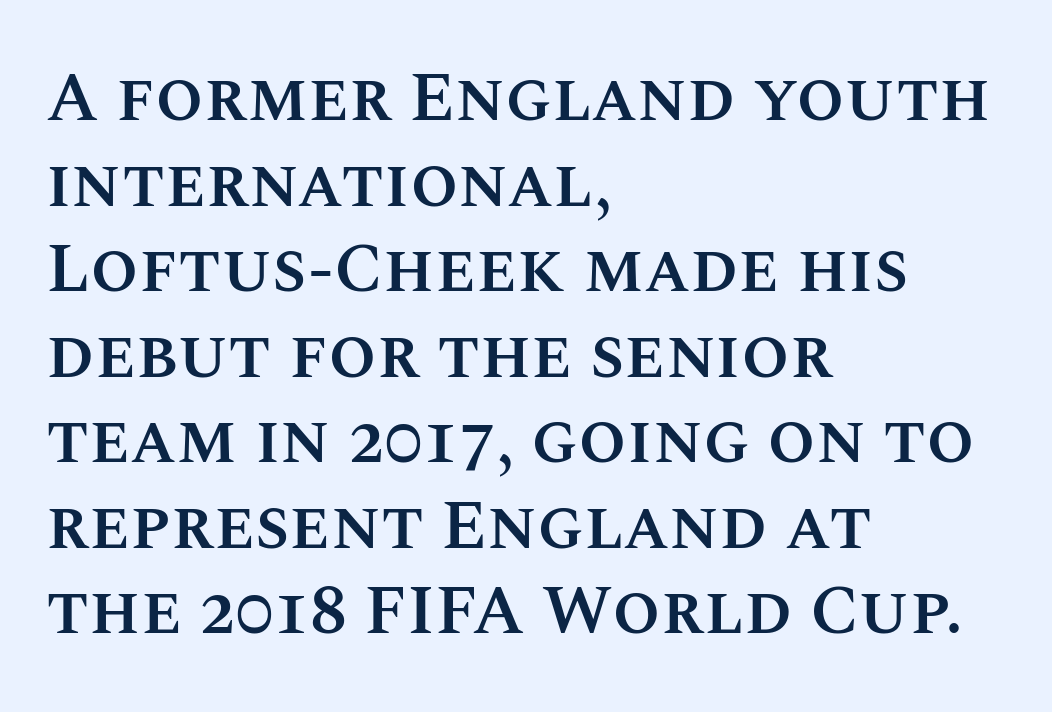
The image shows 69 px semibold type, upright; set left-aligned, line spacing 1.24x, normal letter spacing, not underlined; medium stroke contrast and a large x-height.
